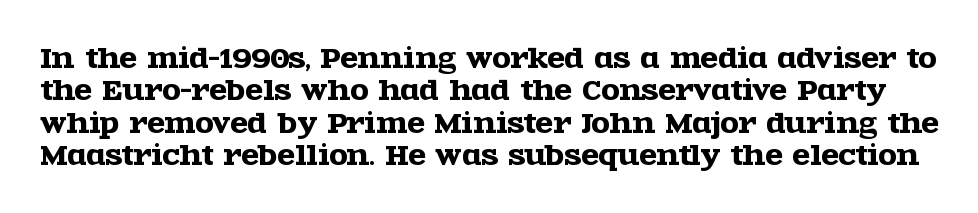
Q: Is the text italic (slanted)? A: No, it is upright.
Q: Is the text underlined? A: No.
Q: Is the spacing between letters normal or unusually wide? A: Normal.
Q: Is the spacing between lines tight, normal or loose? A: Normal.
